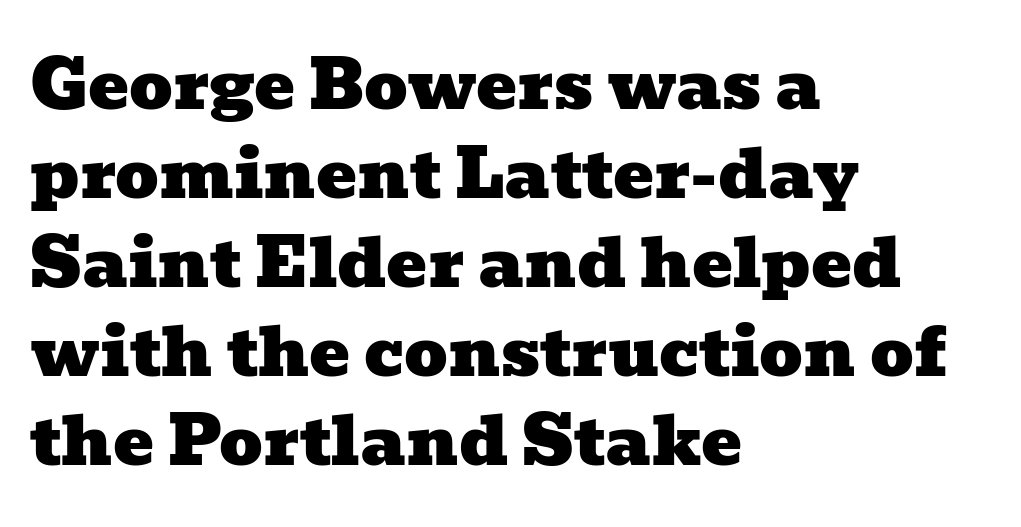
The space between consecutive lines is moderate. The face used here is seriffed, in the tradition of book romans. A classic flush-left, rag-right setting is used for this passage. You could not count columns in this text — the font is proportionally spaced. The words here are not underlined.
